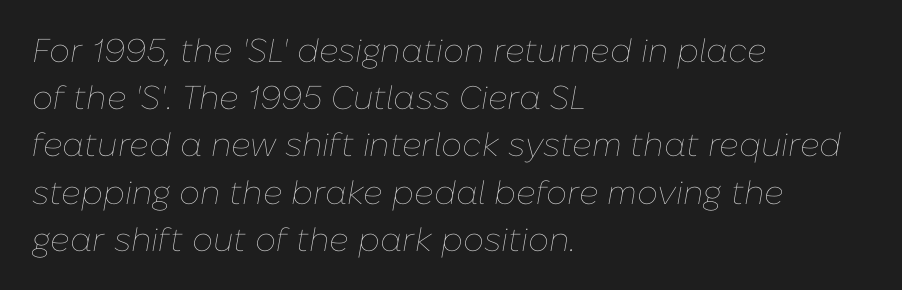
The lettering tilts uniformly, giving the passage an italic look. The strokes carry an ordinary text weight at most. Underline: absent. Do the characters align in a grid? No, the font is proportional.
